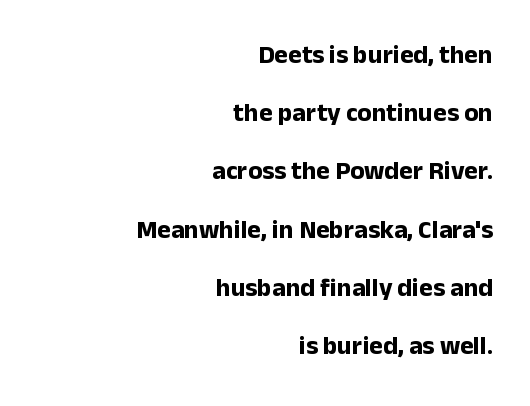
{"italic": "no", "bold": "yes", "underline": "no", "align": "right", "line_spacing": "loose", "line_spacing_ratio": 2.24, "letter_spacing": "normal", "letter_spacing_em": 0.0, "glyph_px": 26}
